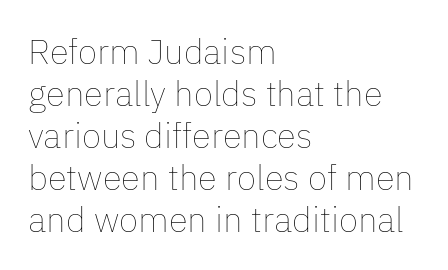
The image shows 35 px thin type, upright; set left-aligned, line spacing 1.2x, normal letter spacing, not underlined; low stroke contrast and a medium x-height.
